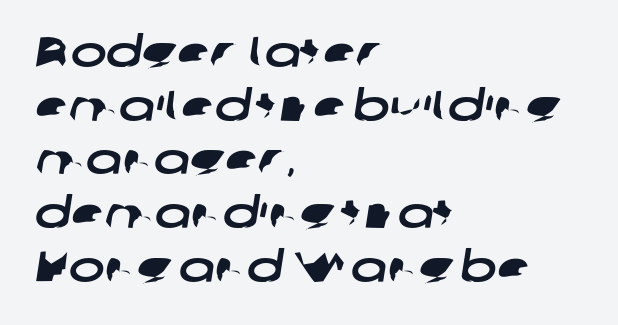
Quick note: interline space is typical. Regarding serifs, this sample does without them. Rule under the text: the space is simply empty. Is the letter spacing exaggerated? No — it looks like the ordinary default.
